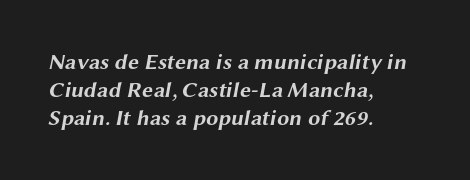
The setting favours the left margin, as ordinary paragraphs usually do. Students, this is bold: see how much ink each stroke carries. The type is set solid horizontally, with unmodified tracking. This rendering features lettering with no underline.
